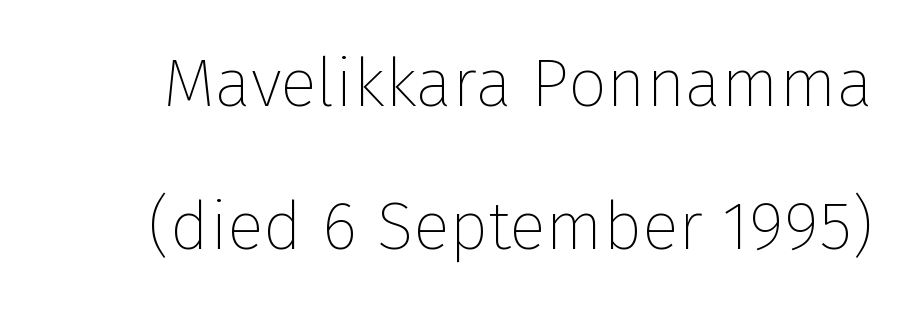
{"serif": "no", "italic": "no", "bold": "no", "weight": "thin", "width": "normal", "stroke_contrast": "low", "x_height": "medium", "monospaced": "no", "underline": "no", "line_spacing": "loose", "line_spacing_ratio": 2.11, "letter_spacing": "normal", "letter_spacing_em": 0.0, "glyph_px": 68}
